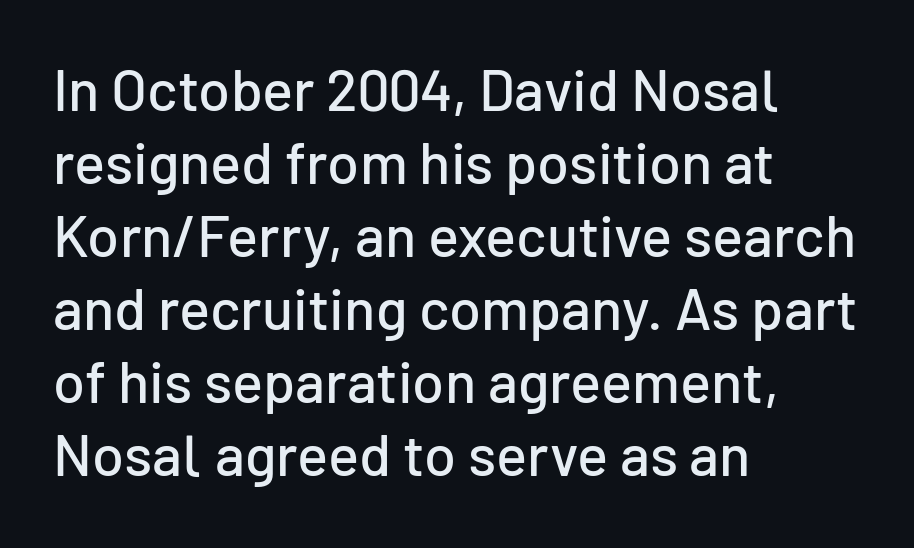
Q: Is the text italic (slanted)? A: No, it is upright.
Q: Is the typeface a serif or a sans-serif typeface? A: Sans-serif.
Q: Is the text underlined? A: No.
Q: How is the paragraph aligned? A: Left-aligned.
Q: Is the spacing between letters normal or unusually wide? A: Normal.
Q: Is the spacing between lines tight, normal or loose? A: Normal.
Q: Width (condensed, normal, or wide)? A: Normal.
Q: Stroke contrast? A: Low.
Q: x-height? A: Medium.
Q: Monospaced? A: No.
